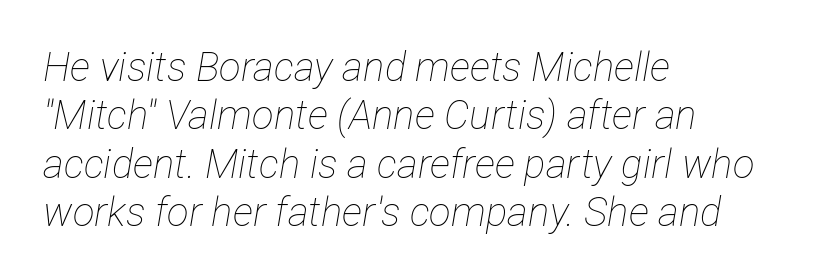
Q: Is the text bold? A: No.
Q: Is the text italic (slanted)? A: Yes, it leans right by about 12 degrees.
Q: Is the text underlined? A: No.
Q: How is the paragraph aligned? A: Left-aligned.
Q: Is the spacing between letters normal or unusually wide? A: Normal.
Q: Width (condensed, normal, or wide)? A: Condensed.
Q: Stroke contrast? A: Low.
Q: x-height? A: Medium.
Q: Monospaced? A: No.
